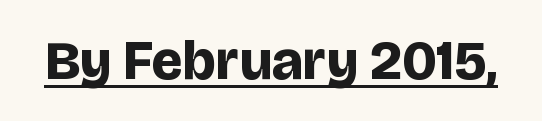
Strong, thick strokes mark this as bold type. This sample has the flowing, uneven cadence of proportional lettering. Underline: present. This is the regular roman posture of the typeface. Spacing between characters is what you'd get straight out of the box. Does the type have serifs? No, each stem ends abruptly.
